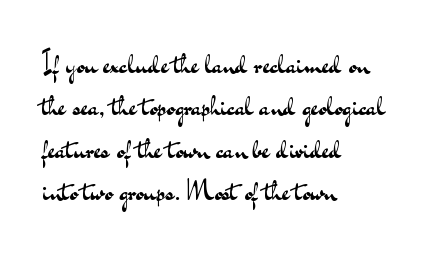
Q: Is the text bold? A: No.
Q: Is the text italic (slanted)? A: Yes.
Q: Is the typeface a serif or a sans-serif typeface? A: Sans-serif.
Q: Is the text underlined? A: No.
Q: How is the paragraph aligned? A: Left-aligned.
Q: Is the spacing between letters normal or unusually wide? A: Normal.
Q: Is the spacing between lines tight, normal or loose? A: Normal.
Q: Width (condensed, normal, or wide)? A: Wide.
Q: Stroke contrast? A: Medium.
Q: x-height? A: Small.
Q: Monospaced? A: No.
